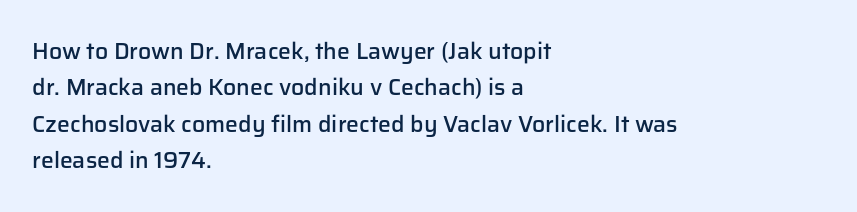
The image shows 23 px text type, upright; set left-aligned, normal line spacing (1.58x), normal letter spacing, not underlined.
